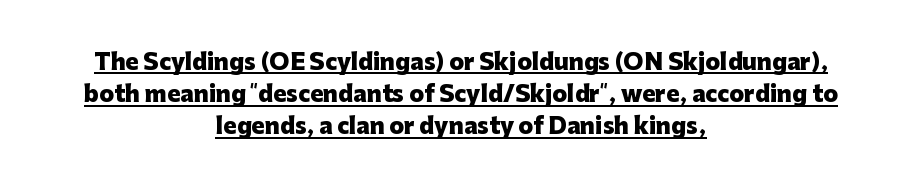
Typographic density is high because the face is bold. Observe the ordinary spacing: letters are neighbours, not strangers. Where is the straight margin? There isn't one; the lines are centered. The string is rendered with underlining switched on. Nope, not italic — everything's standing straight. This block has exactly the height ordinary leading produces.
